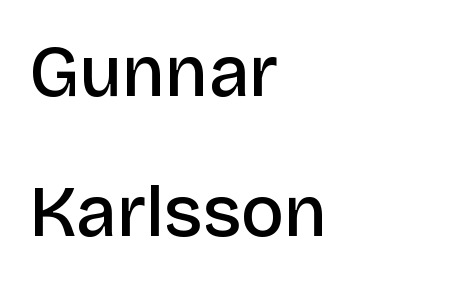
Q: Is the text bold? A: Semi-bold.
Q: Is the text italic (slanted)? A: No, it is upright.
Q: Is the typeface a serif or a sans-serif typeface? A: Sans-serif.
Q: Is the text underlined? A: No.
Q: How is the paragraph aligned? A: Left-aligned.
Q: Is the spacing between letters normal or unusually wide? A: Normal.
Q: Is the spacing between lines tight, normal or loose? A: Loose.
Q: Width (condensed, normal, or wide)? A: Normal.
Q: Stroke contrast? A: Low.
Q: x-height? A: Large.
Q: Monospaced? A: No.
